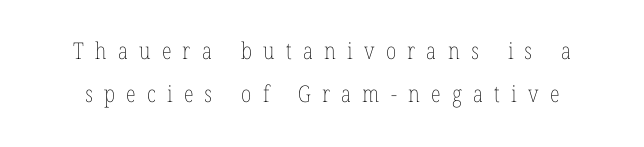
Q: Is the text bold? A: No.
Q: Is the text italic (slanted)? A: No, it is upright.
Q: Is the text underlined? A: No.
Q: Is the spacing between letters normal or unusually wide? A: Unusually wide.
